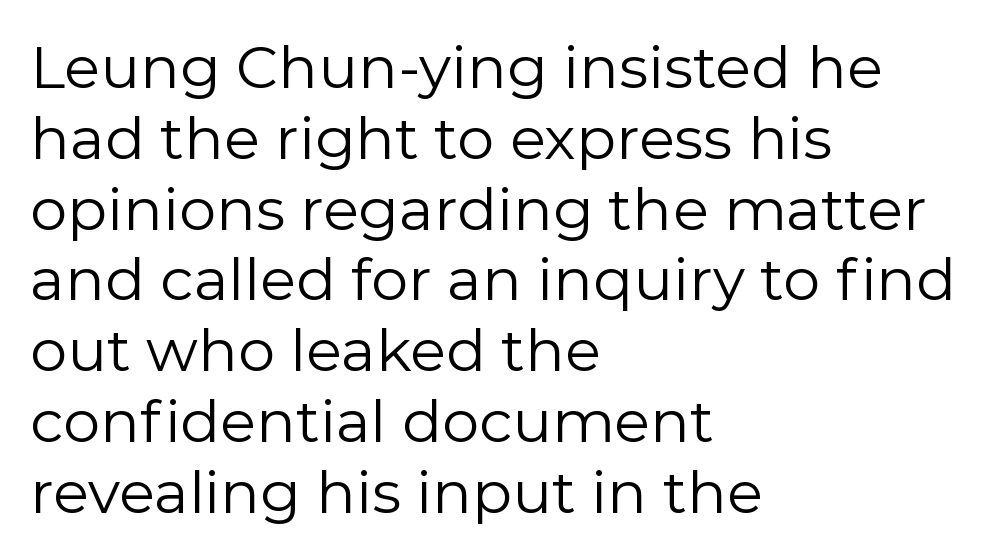
Q: Is the text bold? A: No.
Q: Is the text italic (slanted)? A: No, it is upright.
Q: Is the typeface a serif or a sans-serif typeface? A: Sans-serif.
Q: Is the text underlined? A: No.
Q: How is the paragraph aligned? A: Left-aligned.
Q: Is the spacing between letters normal or unusually wide? A: Normal.
Q: Width (condensed, normal, or wide)? A: Normal.
Q: x-height? A: Medium.
Q: Monospaced? A: No.
